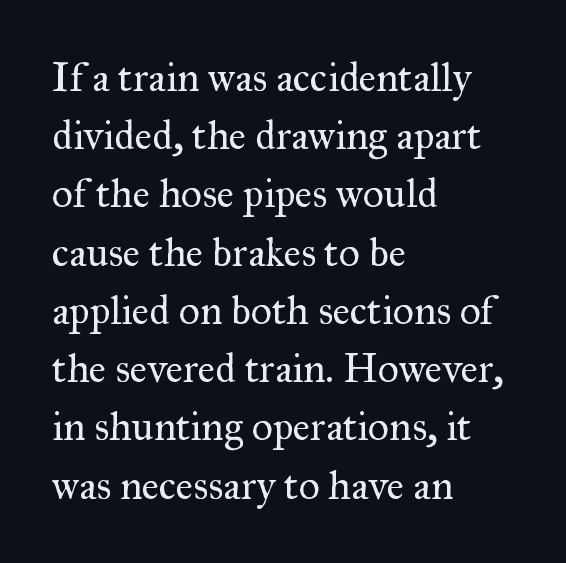
{"serif": "yes", "italic": "no", "bold": "no", "weight": "regular", "width": "normal", "stroke_contrast": "medium", "x_height": "small", "monospaced": "no", "underline": "no", "align": "left", "line_spacing": "normal", "line_spacing_ratio": 1.42, "letter_spacing": "normal", "letter_spacing_em": 0.0, "glyph_px": 41}
